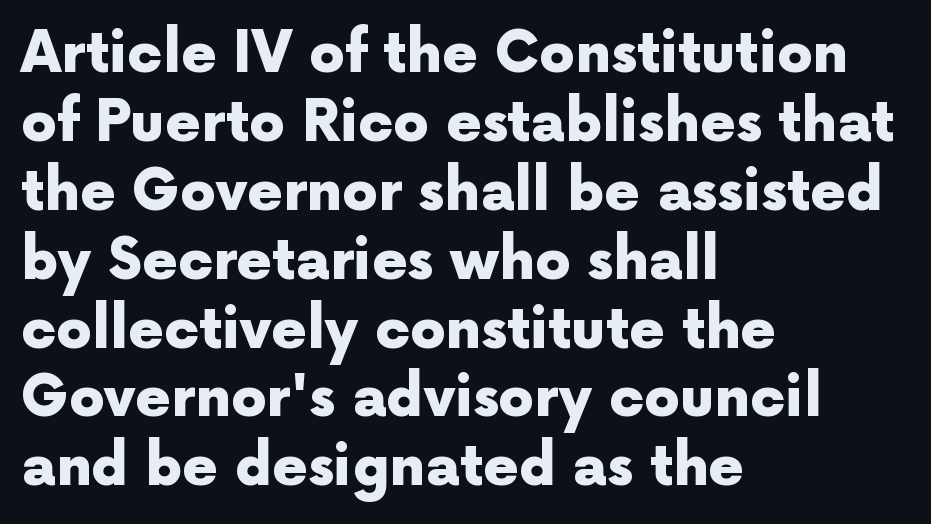
Q: Is the text bold? A: Yes.
Q: Is the text italic (slanted)? A: No, it is upright.
Q: Is the typeface a serif or a sans-serif typeface? A: Sans-serif.
Q: Is the text underlined? A: No.
Q: How is the paragraph aligned? A: Left-aligned.
Q: Is the spacing between letters normal or unusually wide? A: Normal.
Q: Width (condensed, normal, or wide)? A: Normal.
Q: x-height? A: Medium.
Q: Monospaced? A: No.
